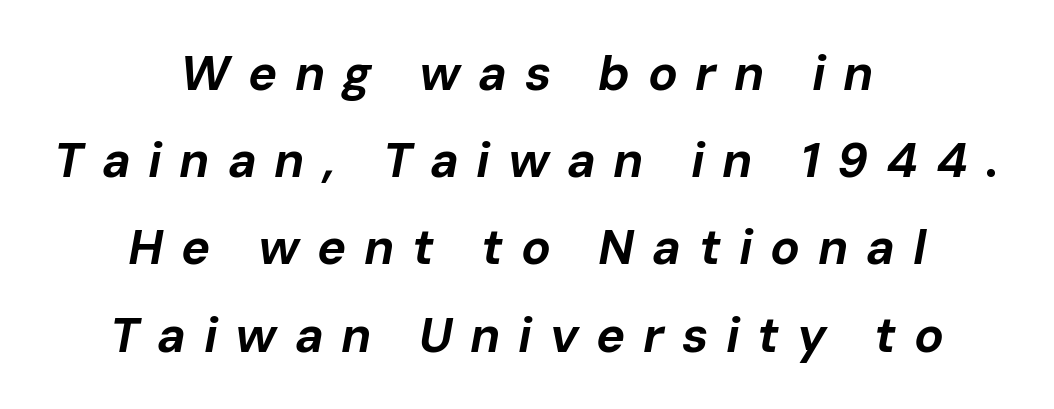
Q: Is the text bold? A: Yes.
Q: Is the text italic (slanted)? A: Yes, it leans right by about 10 degrees.
Q: Is the text underlined? A: No.
Q: How is the paragraph aligned? A: Centered.
Q: Is the spacing between letters normal or unusually wide? A: Unusually wide.
Q: Width (condensed, normal, or wide)? A: Normal.
Q: Stroke contrast? A: Low.
Q: x-height? A: Medium.
Q: Monospaced? A: No.
